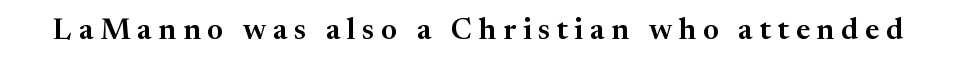
The image shows 30 px serif type, upright; set unusually wide letter spacing (+0.22 em), not underlined; medium stroke contrast and a medium x-height.
